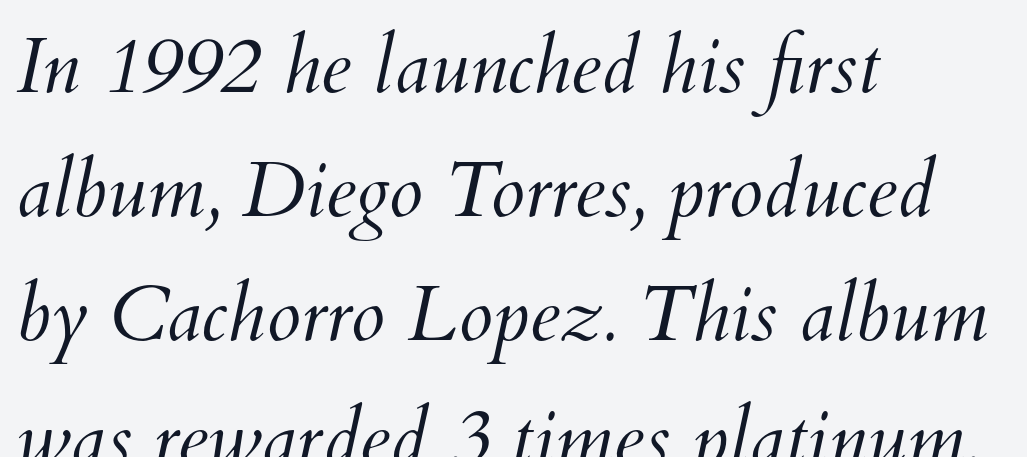
The image shows 78 px light type; set left-aligned, normal line spacing (1.59x), normal letter spacing, not underlined; medium stroke contrast and a small x-height.
